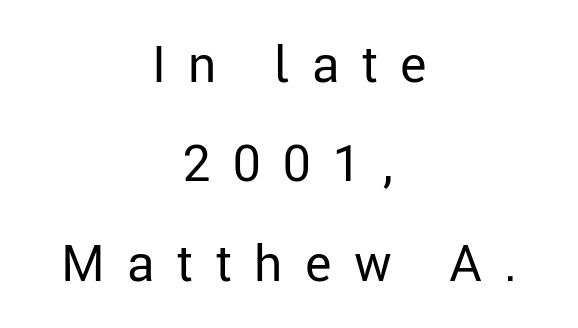
{"serif": "no", "italic": "no", "bold": "no", "weight": "regular", "width": "normal", "stroke_contrast": "low", "x_height": "medium", "monospaced": "no", "underline": "no", "align": "center", "line_spacing": "loose", "line_spacing_ratio": 1.99, "letter_spacing": "wide", "letter_spacing_em": 0.45, "glyph_px": 50}
